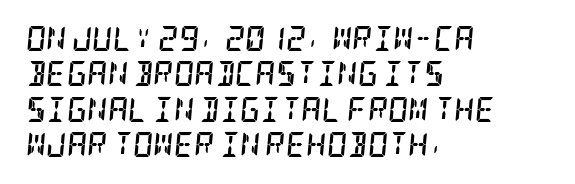
Compared with typical paragraphs, the rows here are spaced about the same. The typesetting leans heavy: a genuine bold. Left-aligned paragraph, ragged on the right. Observe the ordinary spacing: letters are neighbours, not strangers.
